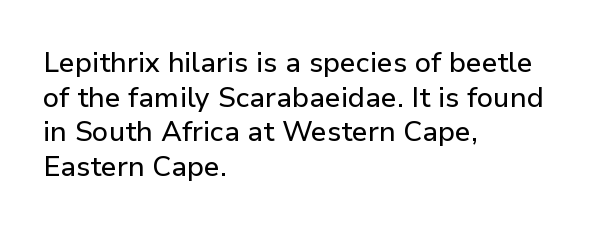
Words float on clear page, feet unadorned. A roman cut, with each character standing at attention. A typesetter would call this proportional, since set widths differ per character. The designer went with a sans here, leaving each stem footless. Horizontally, the lines are justified to the leading edge only.
